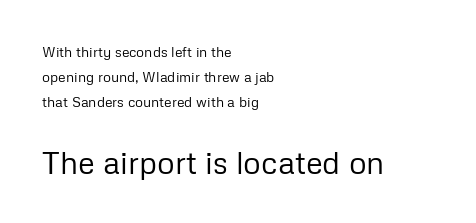
{"serif": "no", "italic": "no", "bold": "no", "weight": "regular", "width": "normal", "stroke_contrast": "low", "x_height": "medium", "monospaced": "no", "underline": "no", "align": "left", "line_spacing_ratio": 1.78, "letter_spacing": "normal", "letter_spacing_em": 0.0, "larger_block": "second", "size_ratio": 2.21, "glyph_px": 31}
